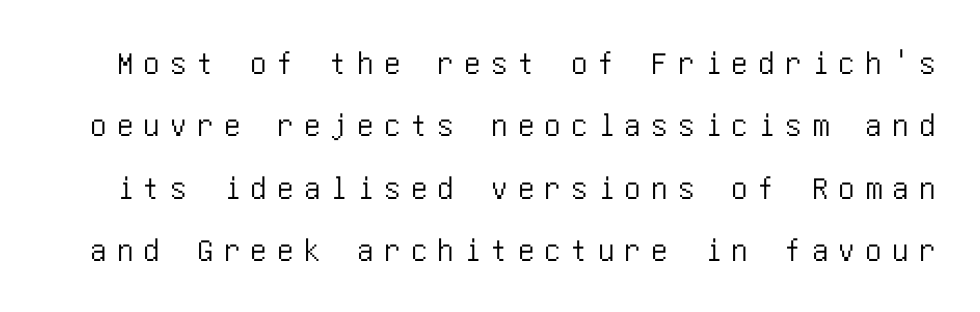
These lines were composed using upright roman letters. Letters rest on an invisible, unmarked baseline. Are there feet on the stems? There aren't — it's a sans. Between one letter and the next there's a generous, obvious gap.
